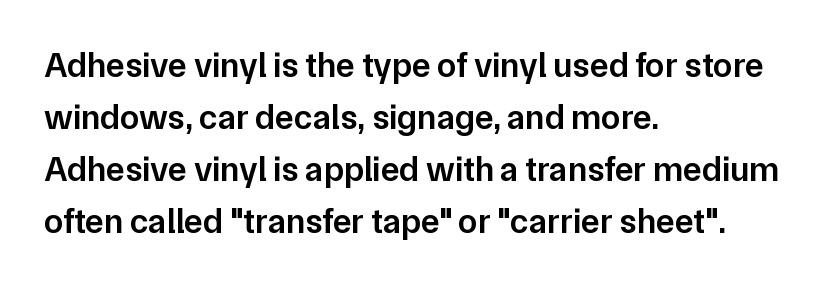
The image shows 35 px semibold sans-serif type, upright; set left-aligned, normal line spacing (1.49x), normal letter spacing, not underlined; low stroke contrast and a medium x-height.
